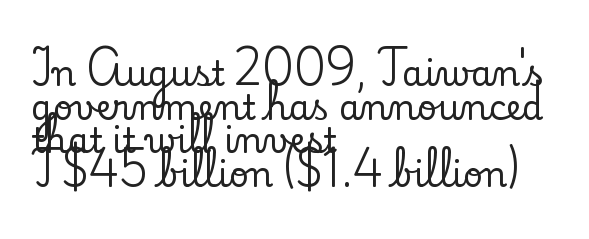
You could call the tracking neutral — neither tight nor loose. Reading down the column, the eye jumps only a short way to each next line. Horizontal alignment here is leftward, the default for most running prose. It's the straight-up-and-down kind of type. Letterform terminals end in serifs throughout the passage.
